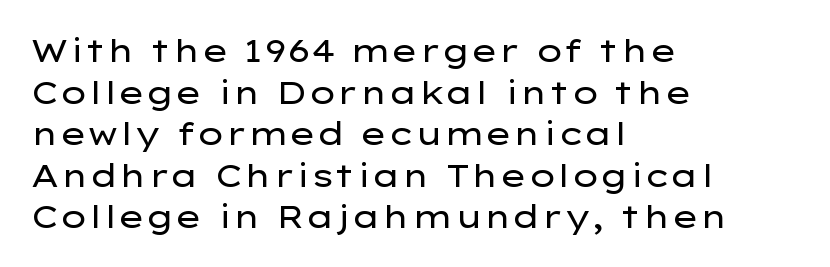
{"serif": "no", "italic": "no", "bold": "no", "weight": "regular", "width": "wide", "stroke_contrast": "low", "x_height": "medium", "monospaced": "no", "underline": "no", "align": "left", "line_spacing": "normal", "line_spacing_ratio": 1.3, "letter_spacing": "normal", "letter_spacing_em": 0.0, "glyph_px": 32}
